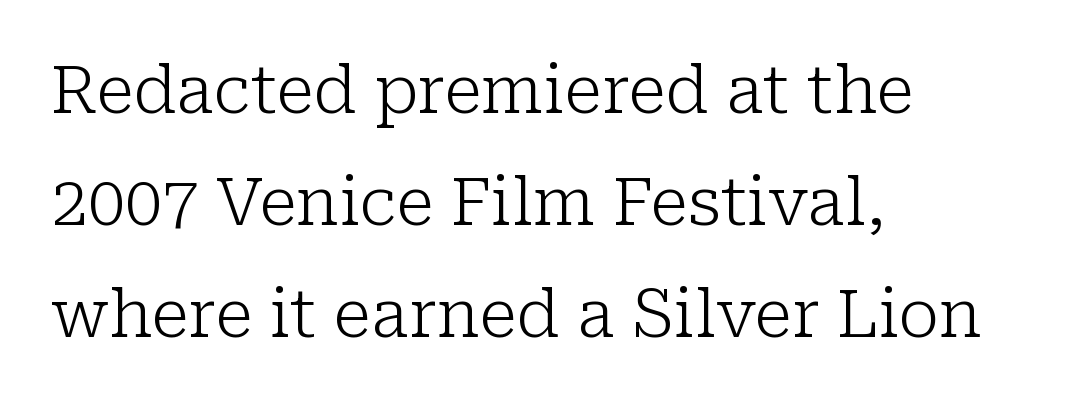
The image shows 66 px light serif type, upright; set left-aligned, normal line spacing (1.7x), normal letter spacing, not underlined; low stroke contrast and a medium x-height.
